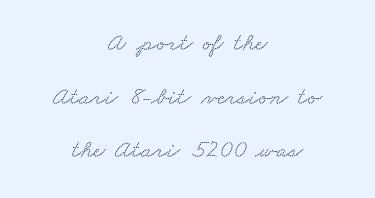
The image shows 25 px text type; set centered, loose line spacing (2.15x), normal letter spacing, not underlined.
